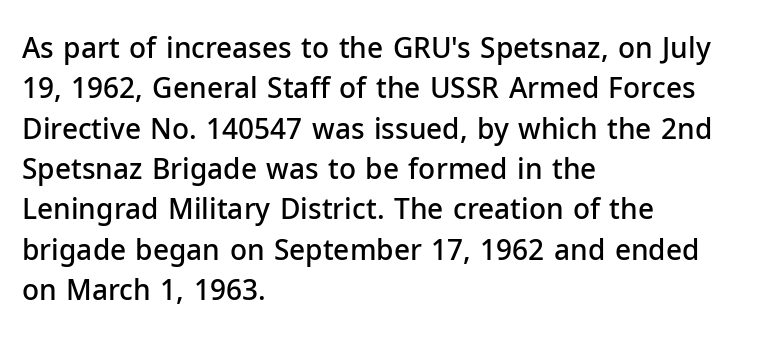
The image shows 28 px semibold sans-serif type, upright; set left-aligned, normal line spacing (1.44x), normal letter spacing, not underlined; low stroke contrast and a medium x-height.
